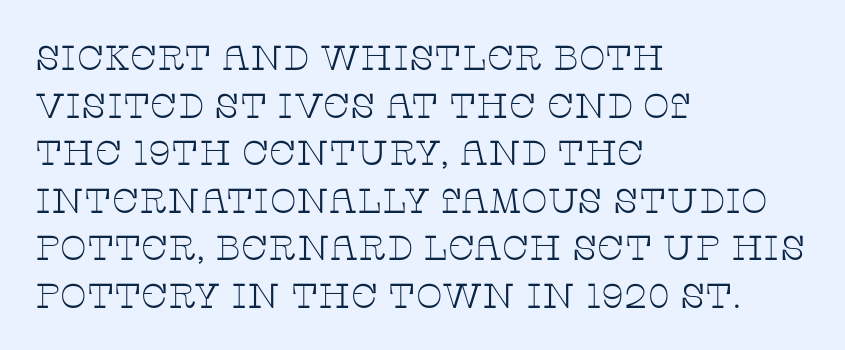
Q: Is the text bold? A: No.
Q: Is the text italic (slanted)? A: No, it is upright.
Q: Is the typeface a serif or a sans-serif typeface? A: Serif.
Q: Is the text underlined? A: No.
Q: How is the paragraph aligned? A: Left-aligned.
Q: Is the spacing between letters normal or unusually wide? A: Normal.
Q: Is the spacing between lines tight, normal or loose? A: Normal.
Q: Width (condensed, normal, or wide)? A: Wide.
Q: Stroke contrast? A: Low.
Q: x-height? A: Large.
Q: Monospaced? A: No.
